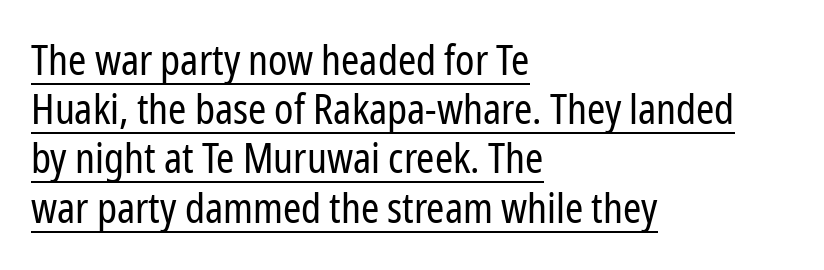
Q: Is the text bold? A: No.
Q: Is the text italic (slanted)? A: No, it is upright.
Q: Is the typeface a serif or a sans-serif typeface? A: Sans-serif.
Q: Is the text underlined? A: Yes.
Q: How is the paragraph aligned? A: Left-aligned.
Q: Is the spacing between letters normal or unusually wide? A: Normal.
Q: Width (condensed, normal, or wide)? A: Condensed.
Q: Stroke contrast? A: Low.
Q: x-height? A: Medium.
Q: Monospaced? A: No.
